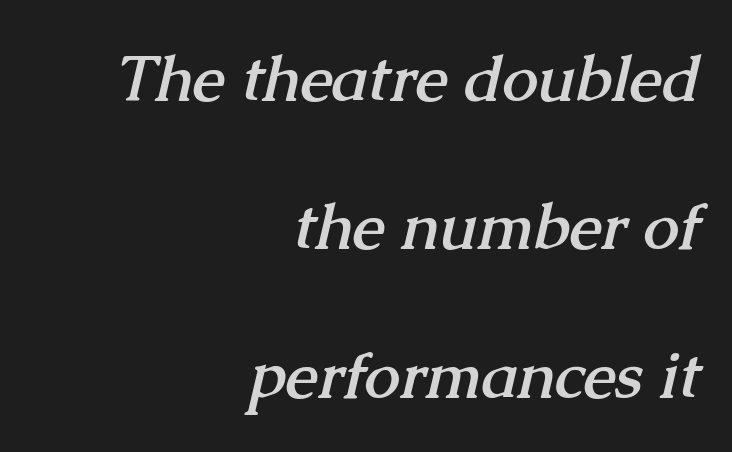
Q: Is the text bold? A: Yes.
Q: Is the typeface a serif or a sans-serif typeface? A: Serif.
Q: Is the text underlined? A: No.
Q: How is the paragraph aligned? A: Right-aligned.
Q: Is the spacing between letters normal or unusually wide? A: Normal.
Q: Is the spacing between lines tight, normal or loose? A: Loose.
Q: Width (condensed, normal, or wide)? A: Normal.
Q: Stroke contrast? A: Medium.
Q: x-height? A: Medium.
Q: Monospaced? A: No.
